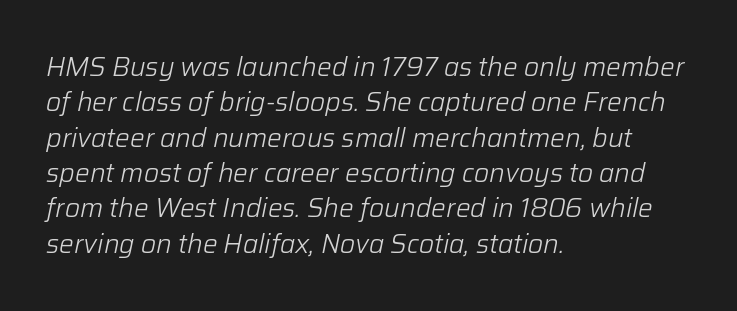
The image shows 26 px text type, italic (leaning right); set left-aligned, normal line spacing (1.36x), normal letter spacing, not underlined.
